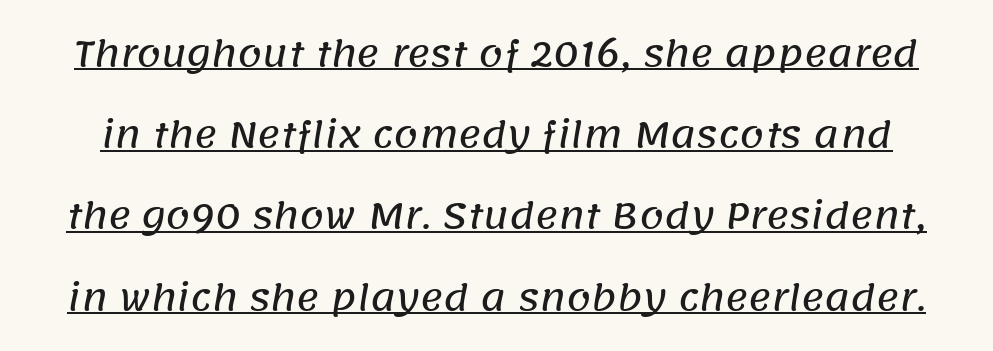
{"serif": "no", "width": "normal", "stroke_contrast": "low", "x_height": "large", "monospaced": "no", "underline": "yes", "line_spacing": "loose", "line_spacing_ratio": 2.32, "letter_spacing": "normal", "letter_spacing_em": 0.0, "glyph_px": 35}
